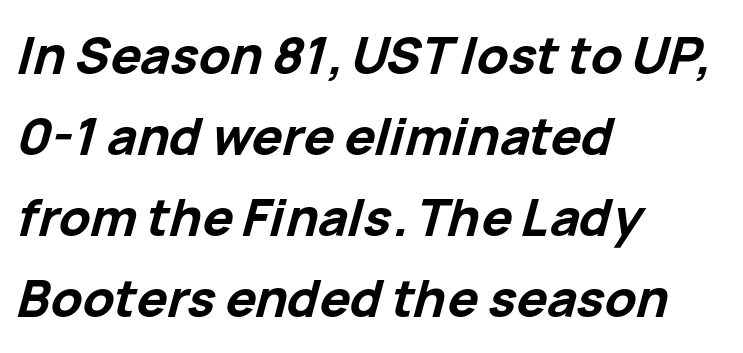
This rendering uses left alignment, leaving the right contour irregular. The typography opts for an oblique posture over an upright one. Descenders hang freely into open space. The glyphs have the mass of a bold cut.
